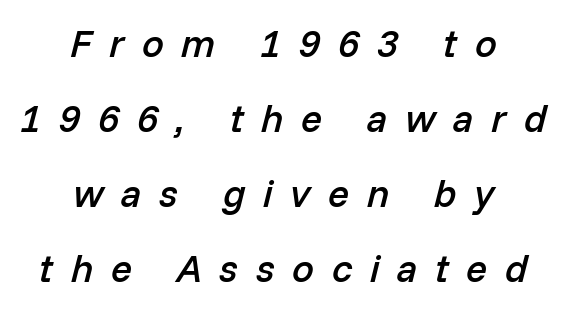
{"italic": "yes", "lean": "right", "slant_degrees": 14, "bold": "semi", "weight": "semibold", "width": "normal", "stroke_contrast": "low", "x_height": "medium", "monospaced": "no", "underline": "no", "align": "center", "line_spacing": "loose", "line_spacing_ratio": 1.92, "letter_spacing": "wide", "letter_spacing_em": 0.45, "glyph_px": 39}
